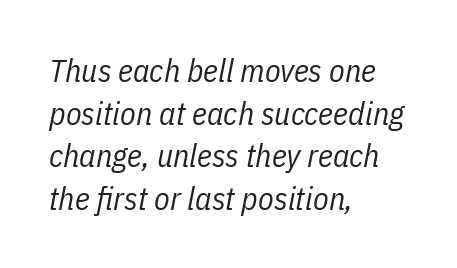
Clear beneath every line of the passage. The horizontal fit of the characters is conventional and even. These lines sit exactly where default settings would place them. You could not count columns in this text — the font is proportionally spaced. Weight: regular or lighter.
